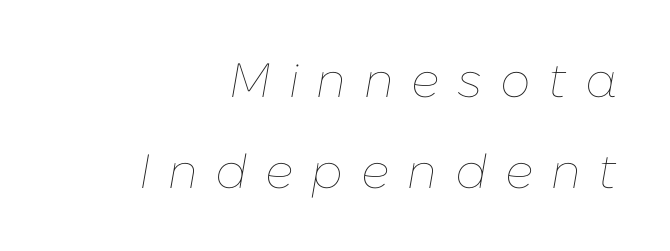
The image shows 48 px thin type, italic (leaning right); set right-aligned, line spacing 1.89x, unusually wide letter spacing (+0.37 em), not underlined; low stroke contrast and a medium x-height.
